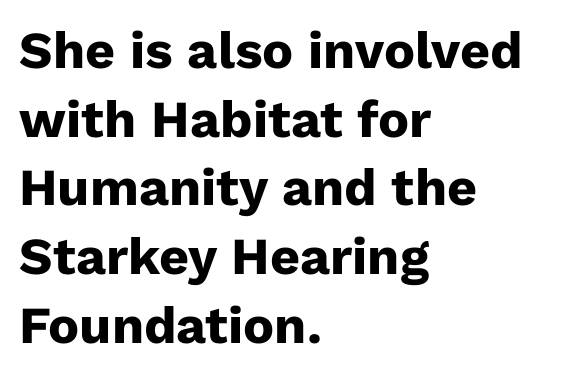
Q: Is the text bold? A: Yes.
Q: Is the text italic (slanted)? A: No, it is upright.
Q: Is the typeface a serif or a sans-serif typeface? A: Sans-serif.
Q: Is the text underlined? A: No.
Q: How is the paragraph aligned? A: Left-aligned.
Q: Is the spacing between letters normal or unusually wide? A: Normal.
Q: Is the spacing between lines tight, normal or loose? A: Normal.
Q: Width (condensed, normal, or wide)? A: Normal.
Q: Stroke contrast? A: Low.
Q: x-height? A: Medium.
Q: Monospaced? A: No.
